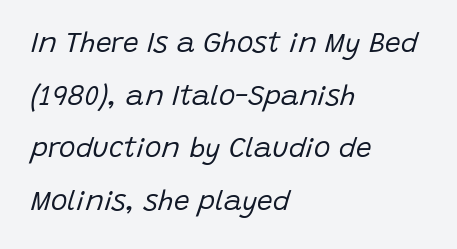
Letters have the restrained weight of plain body copy at most. The specimen reads as italic at a glance. Just letters on the line, the space beneath them empty. Characters follow at the spacing the type designer built in. Caption: multi-line text, flush left, ragged right. Proportional: the letters do not fall into vertical columns.
